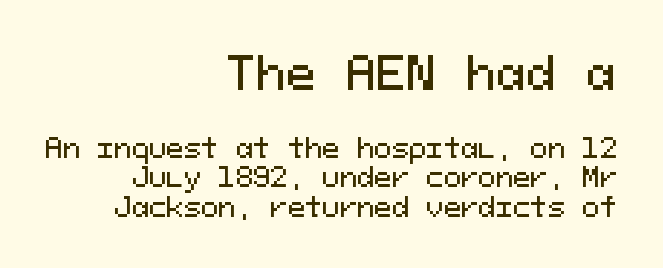
The image shows 45 px sans-serif type, upright, monospaced; set right-aligned, tight line spacing (1.13x), normal letter spacing, not underlined; the first (top) block is 1.73x larger; medium stroke contrast and a medium x-height.
